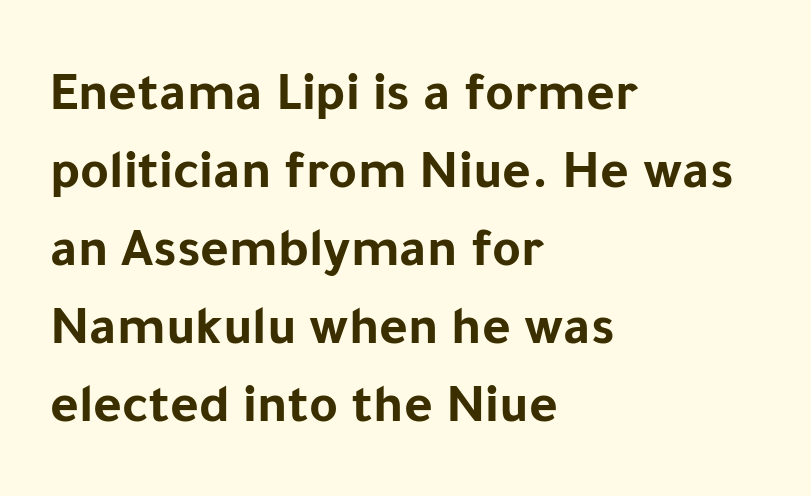
The image shows 55 px bold sans-serif type, upright; set left-aligned, normal line spacing (1.42x), normal letter spacing, not underlined; low stroke contrast and a medium x-height.
